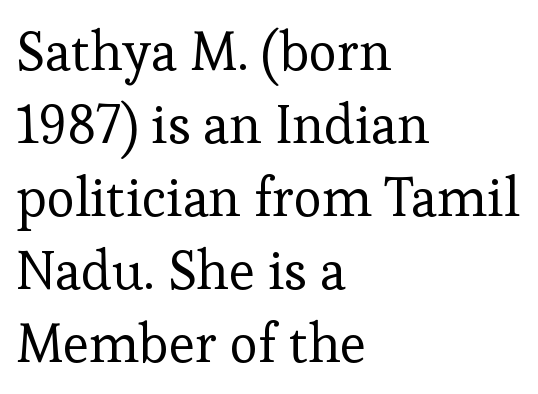
A typesetter would label this face a serif. A typesetter would mark this as roman, not italic. No word sits above an underline. A normal amount of white space separates one row of letters from the next.
